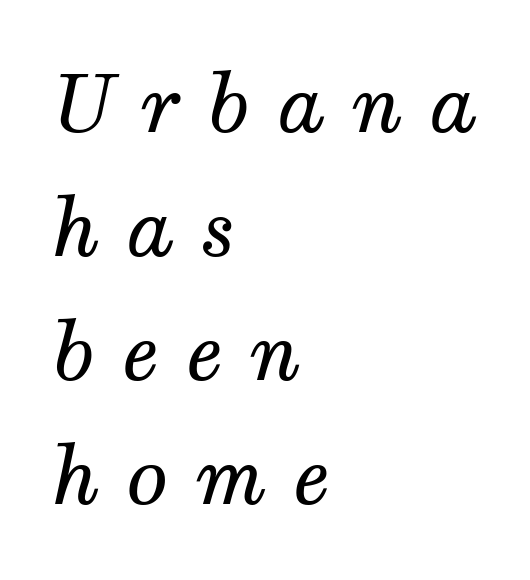
Weight: not bold — regular or lighter. Unlike a clean sans, this face finishes its strokes with serifs. The space beneath each line is pristine and unruled. Leftover space on each line is placed entirely after the last word. The lines sit at an ordinary, default distance from one another. Here the glyphs are tracked loosely, breaking word shapes into spaced letters.
